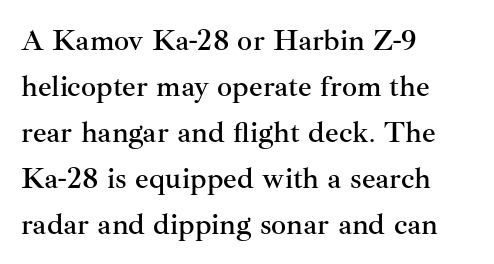
The letters advance in unequal steps, a hallmark of proportional type. Summary of vertical rhythm: regular, with standard interline spacing. Horizontal alignment here is leftward, the default for most running prose. Spacing between characters is what you'd get straight out of the box. Little horizontal feet cap the strokes, marking this as serif type.
